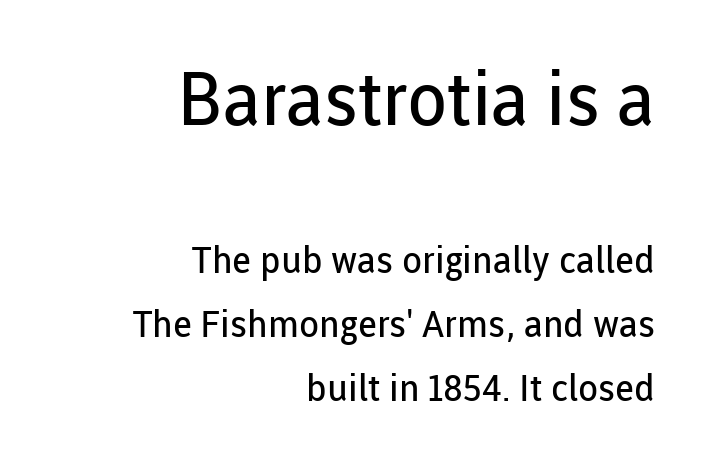
{"serif": "no", "italic": "no", "bold": "no", "weight": "regular", "width": "normal", "stroke_contrast": "low", "x_height": "medium", "monospaced": "no", "underline": "no", "align": "right", "line_spacing_ratio": 1.73, "letter_spacing": "normal", "letter_spacing_em": 0.0, "larger_block": "first", "size_ratio": 2.0, "glyph_px": 74}
